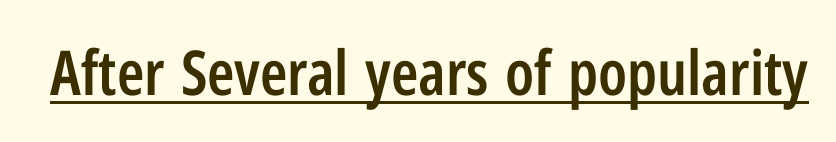
The image shows 62 px semibold, condensed sans-serif type, upright; set normal letter spacing, underlined; low stroke contrast and a medium x-height.
